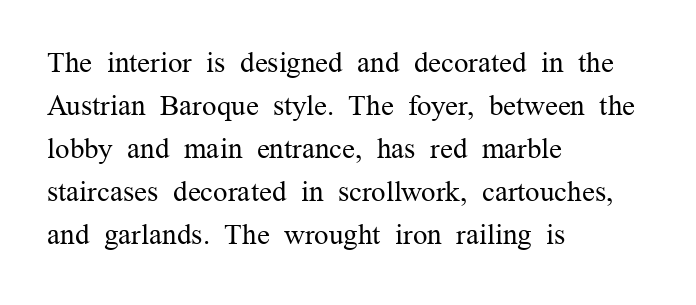
{"serif": "yes", "italic": "no", "bold": "no", "weight": "regular", "width": "normal", "stroke_contrast": "medium", "x_height": "medium", "monospaced": "no", "underline": "no", "align": "left", "line_spacing": "normal", "line_spacing_ratio": 1.48, "letter_spacing": "normal", "letter_spacing_em": 0.0, "glyph_px": 29}
